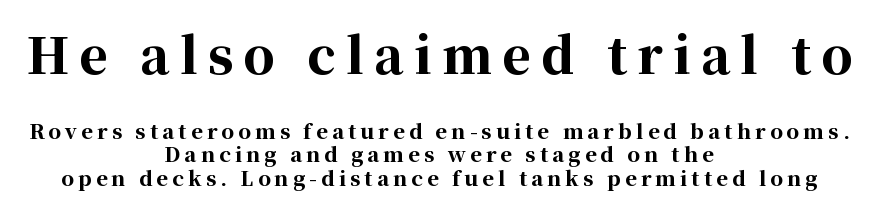
Spacing between characters has been opened up far beyond the box default. Heavy, bold letterforms. Which margin do the lines hug? Neither — every line sits in the middle. Compare the two chunks: the upper has the greater cap height.
